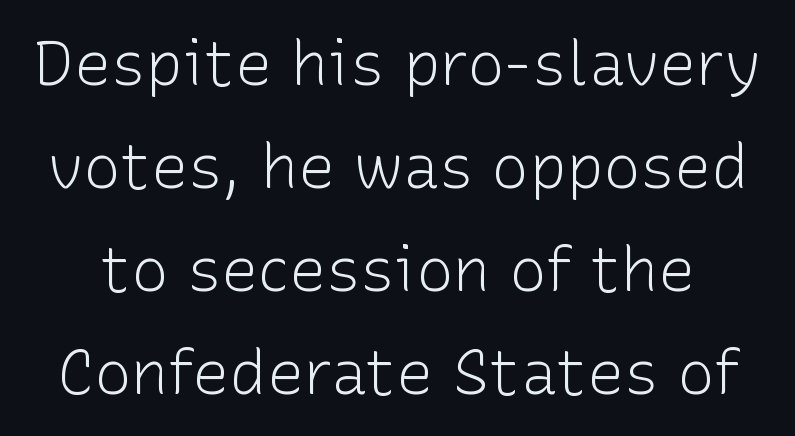
Q: Is the text bold? A: No.
Q: Is the text italic (slanted)? A: No, it is upright.
Q: Is the typeface a serif or a sans-serif typeface? A: Sans-serif.
Q: Is the text underlined? A: No.
Q: Is the spacing between letters normal or unusually wide? A: Normal.
Q: Is the spacing between lines tight, normal or loose? A: Normal.
Q: Width (condensed, normal, or wide)? A: Normal.
Q: Stroke contrast? A: Low.
Q: x-height? A: Medium.
Q: Monospaced? A: No.
